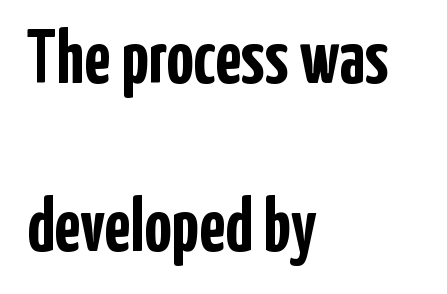
These lines are rendered in a variable-pitch font. Posture: straight, roman, zero tilt. In CSS terms this would be text-align: left. Default kerning and tracking; the words read as compact shapes. Students, this is bold: see how much ink each stroke carries. Airy leading.
